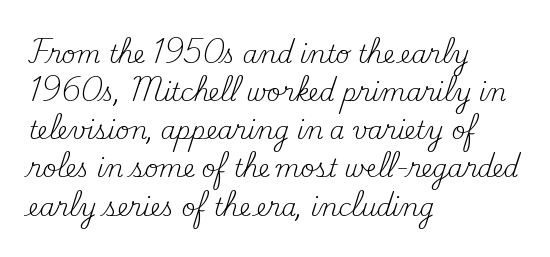
Is there much room between lines? A standard amount, neither cramped nor airy. How are the letters spaced? Ordinarily, with no added tracking. This rendering features lettering with no underline. The paragraph shown leans on its left margin. The weight tops out at a normal text grade.
